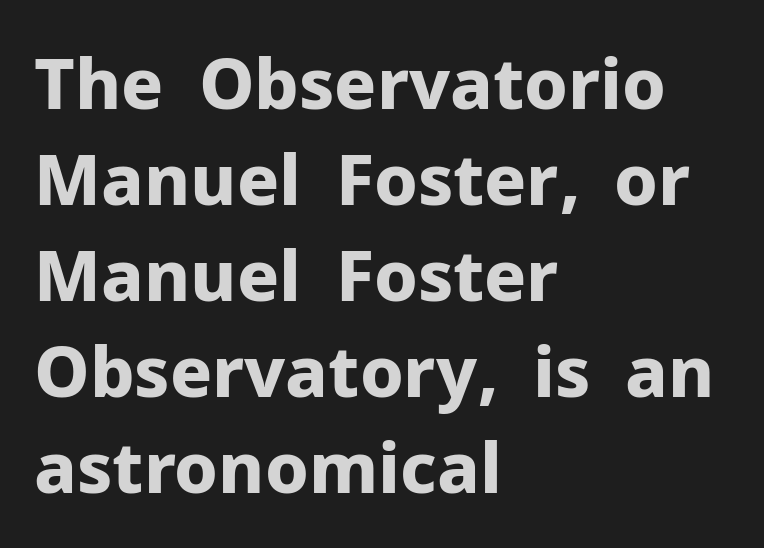
{"serif": "no", "italic": "no", "bold": "yes", "weight": "bold", "width": "normal", "stroke_contrast": "low", "x_height": "medium", "monospaced": "no", "underline": "no", "align": "left", "line_spacing": "normal", "line_spacing_ratio": 1.37, "letter_spacing": "normal", "letter_spacing_em": 0.0, "glyph_px": 70}
